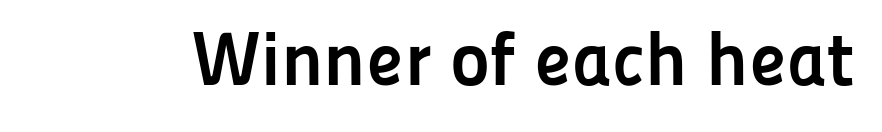
Font category for this specimen: sans-serif. In terms of weight, the rendering is a true, heavy bold. Default kerning and tracking; the words read as compact shapes. The zone under the glyphs is completely vacant. These lines are rendered in a variable-pitch font. Posture: vertical.
